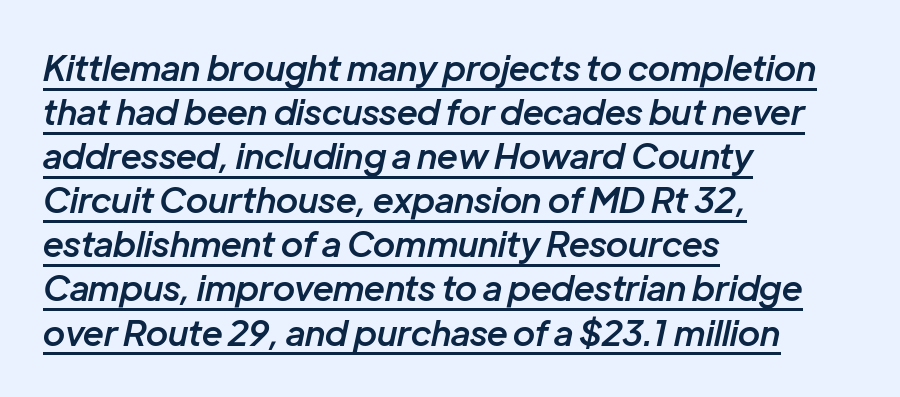
Horizontal bands of white between lines are of average thickness. Weight: semibold (demi). A classic flush-left, rag-right setting is used for this passage. A typesetter would call this proportional, since set widths differ per character.
